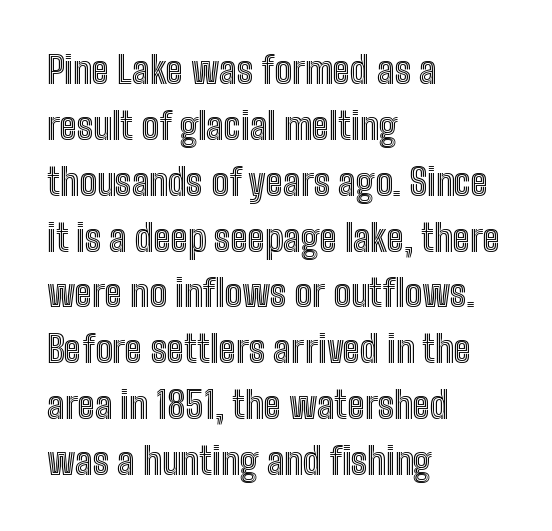
{"italic": "no", "width": "condensed", "x_height": "medium", "monospaced": "no", "underline": "no", "align": "left", "line_spacing": "normal", "line_spacing_ratio": 1.51, "letter_spacing": "normal", "letter_spacing_em": 0.0, "glyph_px": 37}
